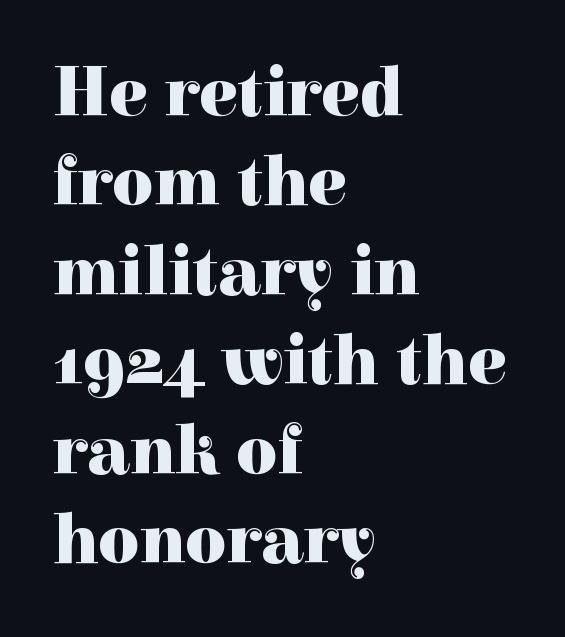
Notice how descenders clear the ascenders below comfortably — that's standard leading. There is no visible air inserted between adjacent glyphs. No word sits above an underline. You could not count columns in this text — the font is proportionally spaced. Italic: no, the glyphs are upright roman.
